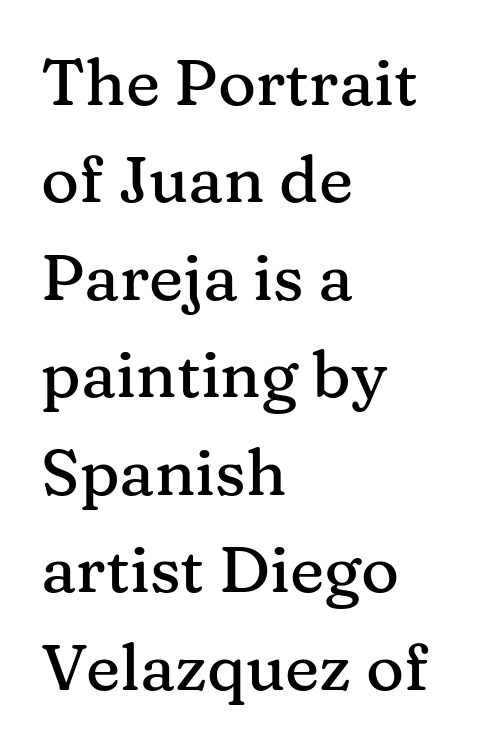
Q: Is the text italic (slanted)? A: No, it is upright.
Q: Is the typeface a serif or a sans-serif typeface? A: Serif.
Q: Is the text underlined? A: No.
Q: How is the paragraph aligned? A: Left-aligned.
Q: Is the spacing between letters normal or unusually wide? A: Normal.
Q: Is the spacing between lines tight, normal or loose? A: Normal.
Q: Width (condensed, normal, or wide)? A: Normal.
Q: Stroke contrast? A: Medium.
Q: x-height? A: Medium.
Q: Monospaced? A: No.
